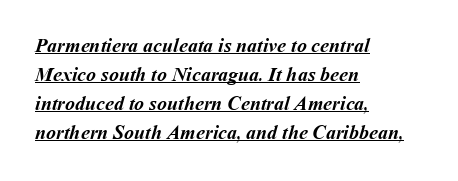
{"bold": "yes", "underline": "yes", "align": "left", "line_spacing": "normal", "line_spacing_ratio": 1.45, "letter_spacing": "normal", "letter_spacing_em": 0.0, "glyph_px": 20}
